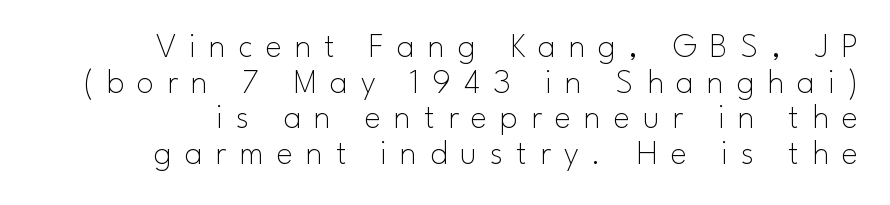
Q: Is the text bold? A: No.
Q: Is the text italic (slanted)? A: No, it is upright.
Q: Is the typeface a serif or a sans-serif typeface? A: Sans-serif.
Q: Is the text underlined? A: No.
Q: Is the spacing between letters normal or unusually wide? A: Unusually wide.
Q: Is the spacing between lines tight, normal or loose? A: Tight.
Q: Width (condensed, normal, or wide)? A: Normal.
Q: Stroke contrast? A: Low.
Q: x-height? A: Small.
Q: Monospaced? A: No.
